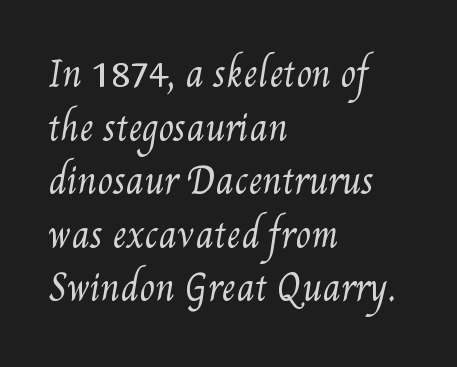
The image shows 35 px regular-weight, condensed type; set left-aligned, normal line spacing (1.53x), normal letter spacing, not underlined; medium stroke contrast and a small x-height.
